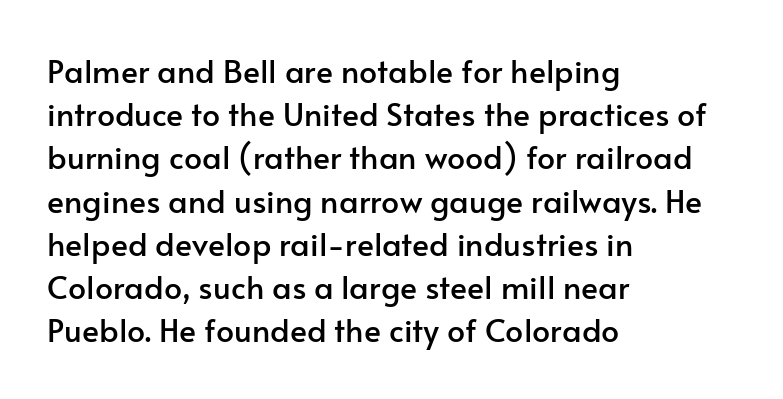
The image shows 32 px sans-serif type, upright; set left-aligned, normal line spacing (1.35x), normal letter spacing, not underlined; low stroke contrast and a small x-height.
